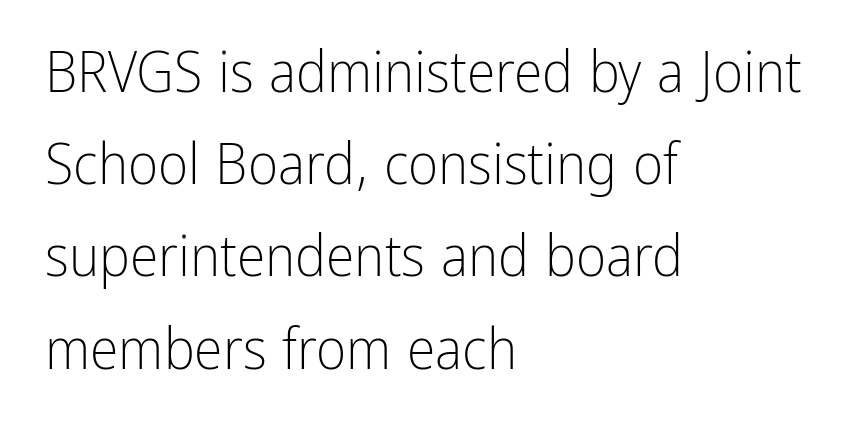
The image shows 58 px light, condensed sans-serif type, upright; set left-aligned, normal line spacing (1.59x), normal letter spacing, not underlined; low stroke contrast and a medium x-height.
